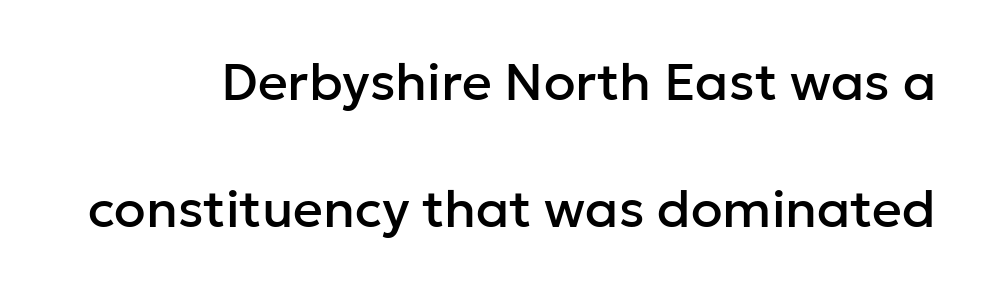
The image shows 52 px sans-serif type, upright; set loose line spacing (2.45x), normal letter spacing, not underlined; low stroke contrast and a medium x-height.
